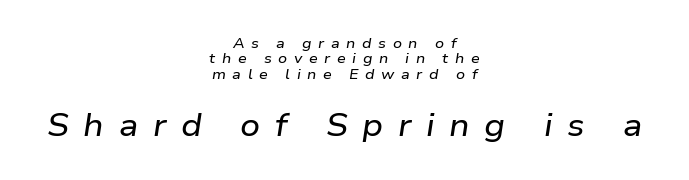
Spacing verdict: proportional, widths tailored to each character. The space directly below the letters is spotless. Does the bottom block carry the larger type? Yes, it does. Spacing between characters has been opened up far beyond the box default.
